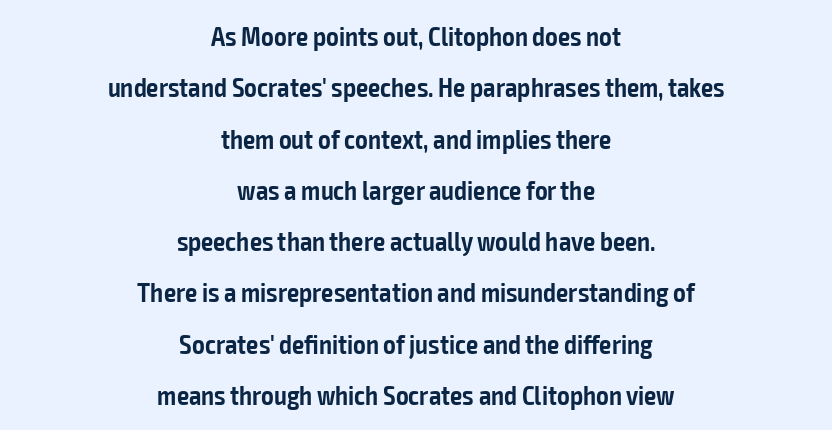
The image shows 27 px text type, upright; set centered, loose line spacing (1.9x), normal letter spacing, not underlined.
